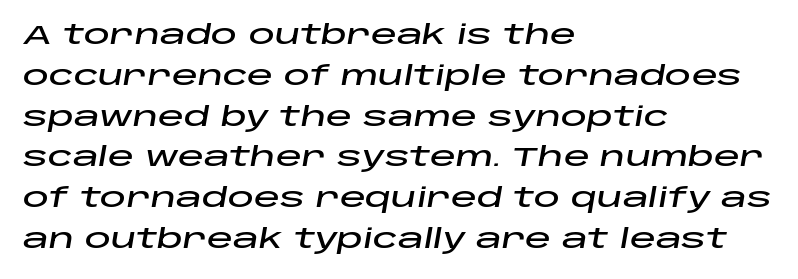
The image shows 26 px text type, italic (leaning right); set left-aligned, normal line spacing (1.57x), normal letter spacing, not underlined.
